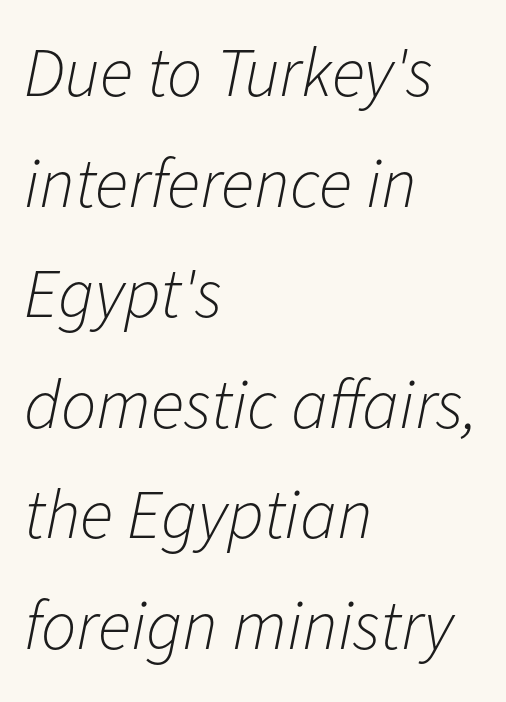
Q: Is the text bold? A: No.
Q: Is the text italic (slanted)? A: Yes, it leans right by about 11 degrees.
Q: Is the text underlined? A: No.
Q: How is the paragraph aligned? A: Left-aligned.
Q: Is the spacing between letters normal or unusually wide? A: Normal.
Q: Is the spacing between lines tight, normal or loose? A: Normal.
Q: Width (condensed, normal, or wide)? A: Normal.
Q: Stroke contrast? A: Low.
Q: x-height? A: Medium.
Q: Monospaced? A: No.
